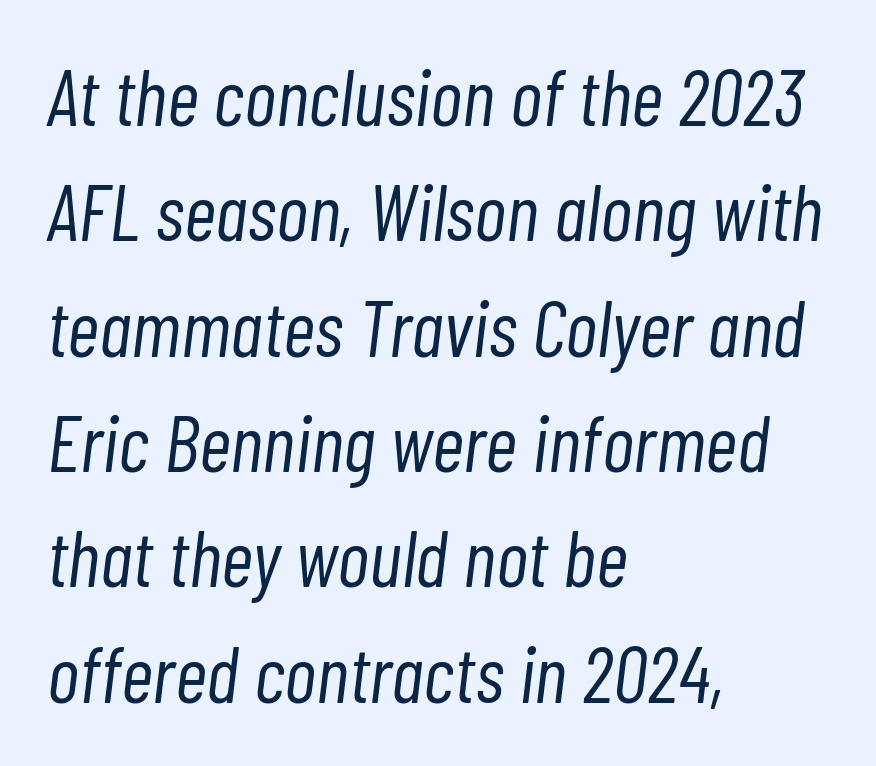
The image shows 79 px light, condensed type, italic (leaning right); set left-aligned, normal line spacing (1.46x), normal letter spacing, not underlined; low stroke contrast and a medium x-height.
